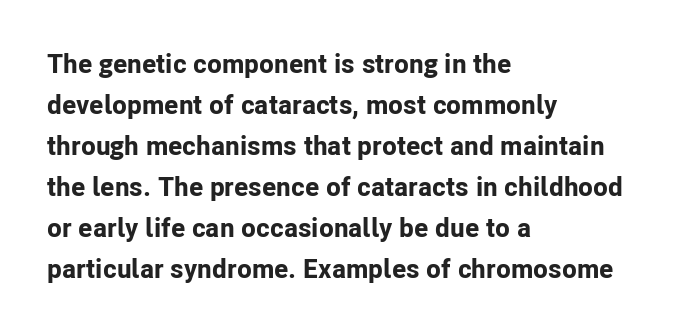
Line beginnings align vertically; line endings do not. Between one letter and the next there's only the usual sliver of space. Notice how descenders clear the ascenders below comfortably — that's standard leading. Does the lettering tilt? It doesn't — this is upright. Letters rest on an invisible, unmarked baseline.
